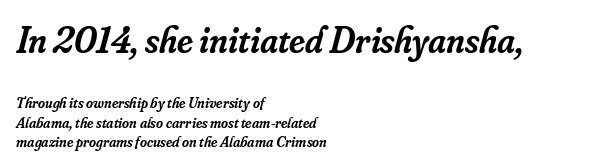
{"serif": "yes", "italic": "yes", "lean": "right", "slant_degrees": 16, "bold": "semi", "weight": "semibold", "width": "normal", "stroke_contrast": "low", "x_height": "small", "monospaced": "no", "underline": "no", "align": "left", "line_spacing": "normal", "line_spacing_ratio": 1.29, "letter_spacing": "normal", "letter_spacing_em": 0.0, "larger_block": "first", "size_ratio": 2.47, "glyph_px": 37}
